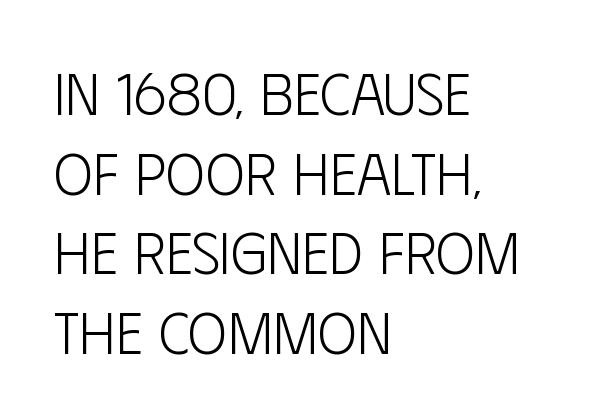
Q: Is the text bold? A: No.
Q: Is the text italic (slanted)? A: No, it is upright.
Q: Is the typeface a serif or a sans-serif typeface? A: Sans-serif.
Q: Is the text underlined? A: No.
Q: How is the paragraph aligned? A: Left-aligned.
Q: Is the spacing between letters normal or unusually wide? A: Normal.
Q: Is the spacing between lines tight, normal or loose? A: Normal.
Q: Width (condensed, normal, or wide)? A: Condensed.
Q: Stroke contrast? A: Low.
Q: x-height? A: Large.
Q: Monospaced? A: No.
